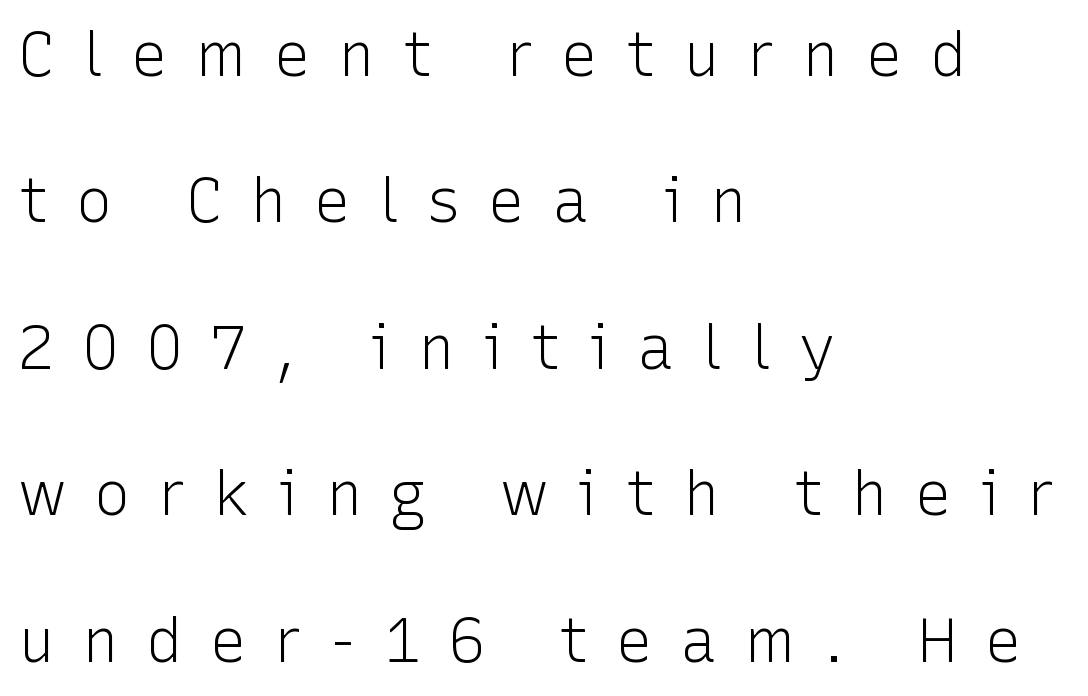
Q: Is the text bold? A: No.
Q: Is the text italic (slanted)? A: No, it is upright.
Q: Is the typeface a serif or a sans-serif typeface? A: Sans-serif.
Q: Is the text underlined? A: No.
Q: How is the paragraph aligned? A: Left-aligned.
Q: Is the spacing between letters normal or unusually wide? A: Unusually wide.
Q: Is the spacing between lines tight, normal or loose? A: Loose.
Q: Width (condensed, normal, or wide)? A: Normal.
Q: Stroke contrast? A: Low.
Q: x-height? A: Medium.
Q: Monospaced? A: No.
